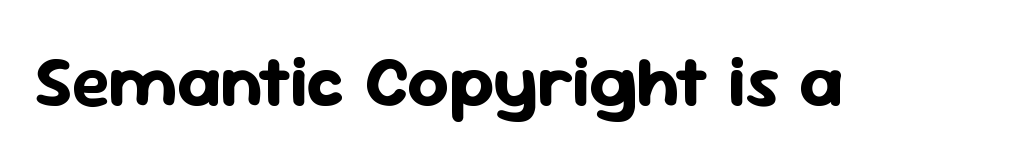
{"serif": "no", "italic": "no", "bold": "yes", "weight": "bold", "width": "normal", "stroke_contrast": "low", "x_height": "medium", "monospaced": "no", "underline": "no", "letter_spacing": "normal", "letter_spacing_em": 0.0, "glyph_px": 72}
